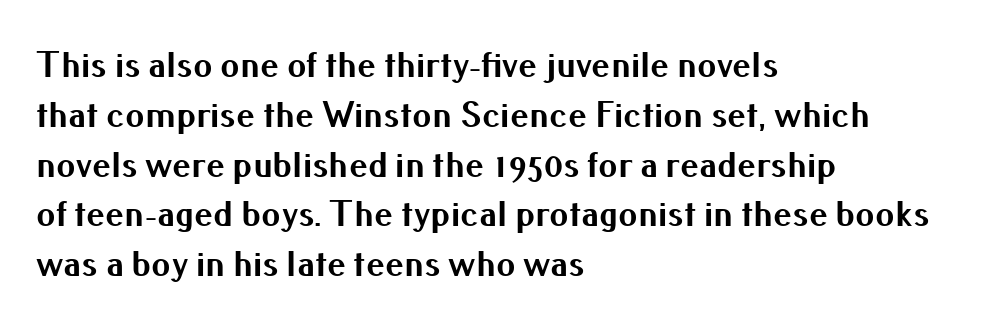
The image shows 38 px bold sans-serif type, upright; set left-aligned, normal line spacing (1.31x), normal letter spacing, not underlined; medium stroke contrast and a small x-height.
